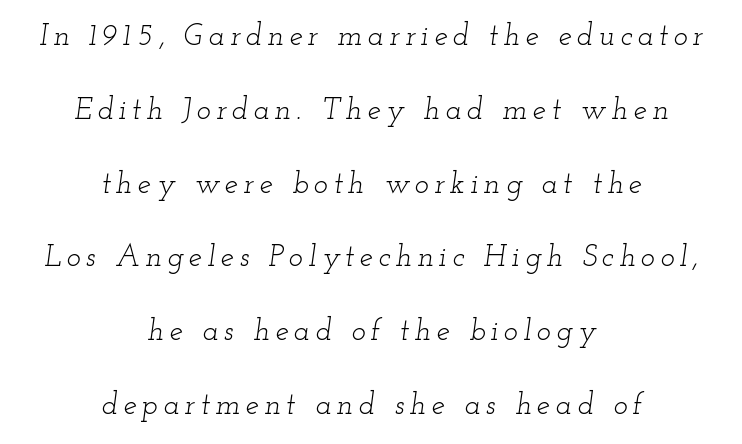
The image shows 30 px light, wide serif type, italic (leaning right); set centered, loose line spacing (2.46x), not underlined; low stroke contrast and a small x-height.
